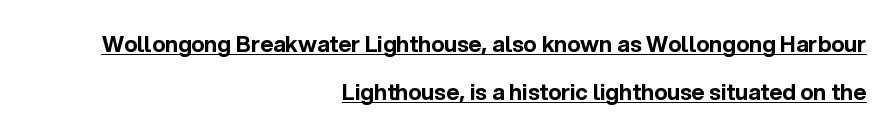
No italicization has been applied; the sample stays upright. Look at the stroke-to-counter ratio: heavy, a bold. Compared with undecorated copy, this sample adds a rule below the words. This rendering uses right alignment, leaving the left contour irregular.
